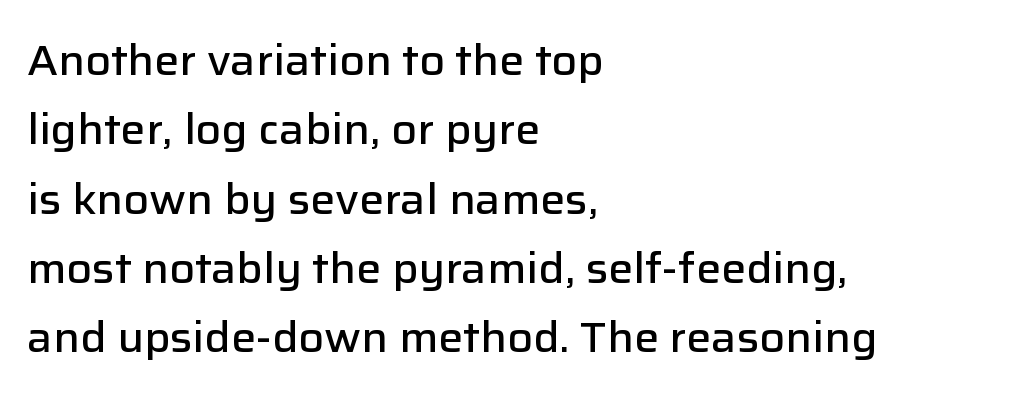
Q: Is the text bold? A: Semi-bold.
Q: Is the text italic (slanted)? A: No, it is upright.
Q: Is the typeface a serif or a sans-serif typeface? A: Sans-serif.
Q: Is the text underlined? A: No.
Q: How is the paragraph aligned? A: Left-aligned.
Q: Is the spacing between letters normal or unusually wide? A: Normal.
Q: Is the spacing between lines tight, normal or loose? A: Normal.
Q: Width (condensed, normal, or wide)? A: Normal.
Q: Stroke contrast? A: Low.
Q: x-height? A: Medium.
Q: Monospaced? A: No.
